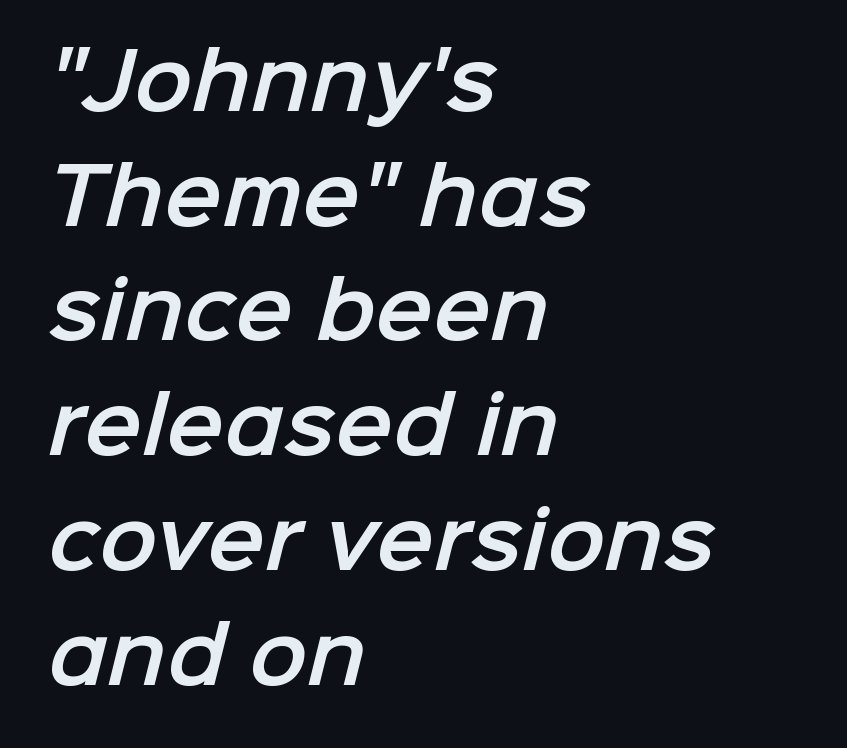
Q: Is the typeface a serif or a sans-serif typeface? A: Sans-serif.
Q: Is the text underlined? A: No.
Q: How is the paragraph aligned? A: Left-aligned.
Q: Is the spacing between letters normal or unusually wide? A: Normal.
Q: Is the spacing between lines tight, normal or loose? A: Normal.
Q: Width (condensed, normal, or wide)? A: Normal.
Q: Stroke contrast? A: Low.
Q: x-height? A: Medium.
Q: Monospaced? A: No.
